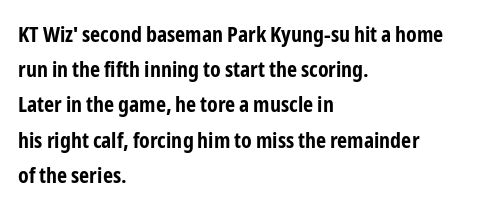
Q: Is the text bold? A: Yes.
Q: Is the text italic (slanted)? A: No, it is upright.
Q: Is the text underlined? A: No.
Q: How is the paragraph aligned? A: Left-aligned.
Q: Is the spacing between letters normal or unusually wide? A: Normal.
Q: Is the spacing between lines tight, normal or loose? A: Normal.
